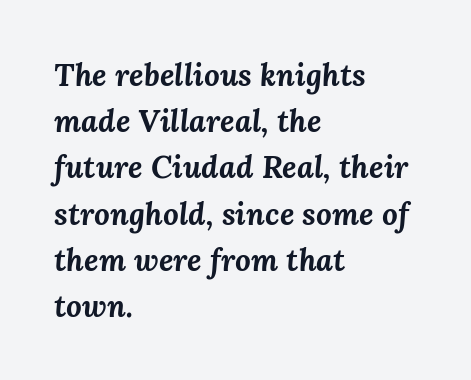
{"italic": "yes", "lean": "right", "slant_degrees": 3, "bold": "yes", "weight": "bold", "width": "normal", "stroke_contrast": "medium", "x_height": "medium", "monospaced": "no", "underline": "no", "align": "left", "line_spacing": "normal", "line_spacing_ratio": 1.49, "letter_spacing": "normal", "letter_spacing_em": 0.0, "glyph_px": 31}
